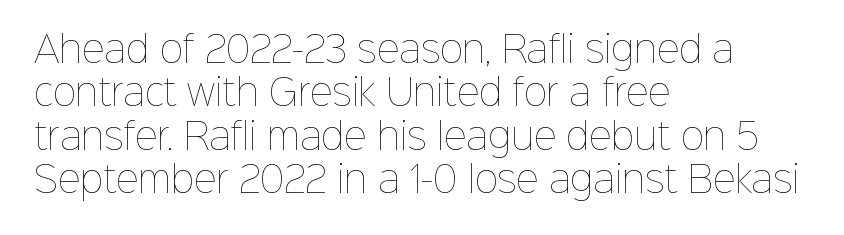
The image shows 35 px thin type, upright; set left-aligned, line spacing 1.24x, normal letter spacing, not underlined; low stroke contrast and a medium x-height.
